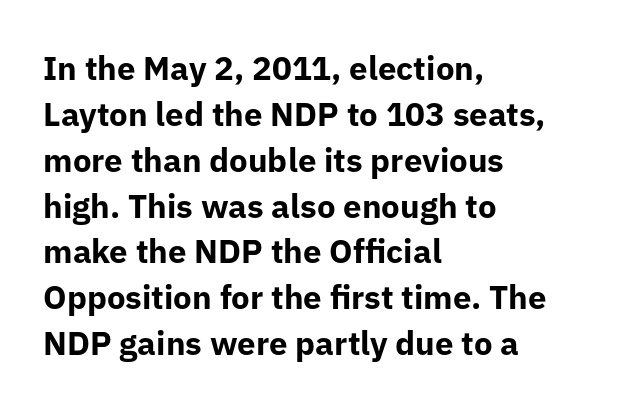
Q: Is the text bold? A: Yes.
Q: Is the text italic (slanted)? A: No, it is upright.
Q: Is the typeface a serif or a sans-serif typeface? A: Sans-serif.
Q: Is the text underlined? A: No.
Q: How is the paragraph aligned? A: Left-aligned.
Q: Is the spacing between letters normal or unusually wide? A: Normal.
Q: Is the spacing between lines tight, normal or loose? A: Normal.
Q: Width (condensed, normal, or wide)? A: Normal.
Q: Stroke contrast? A: Low.
Q: x-height? A: Medium.
Q: Monospaced? A: No.
